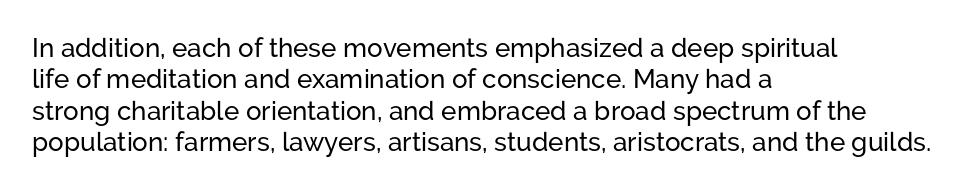
Tracking value appears to be zero — textbook default spacing. Rendered with straight, roman letterforms. Short and long lines alike share a common starting point at left. A bare baseline throughout the passage.
